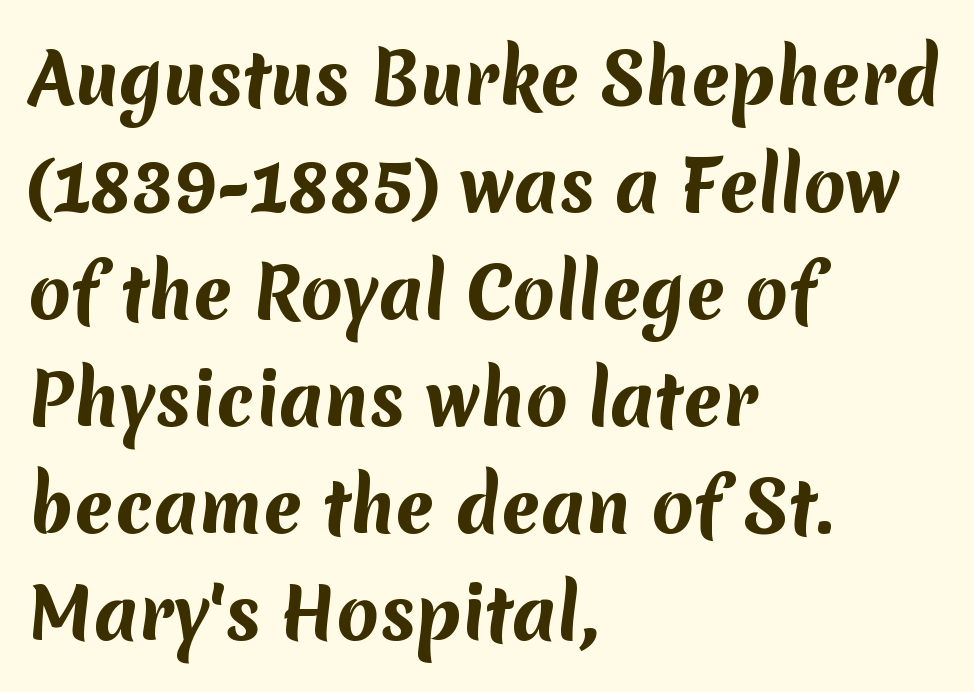
{"serif": "no", "bold": "yes", "weight": "bold", "width": "normal", "stroke_contrast": "medium", "x_height": "medium", "monospaced": "no", "underline": "no", "align": "left", "line_spacing": "normal", "line_spacing_ratio": 1.55, "letter_spacing": "normal", "letter_spacing_em": 0.0, "glyph_px": 69}
